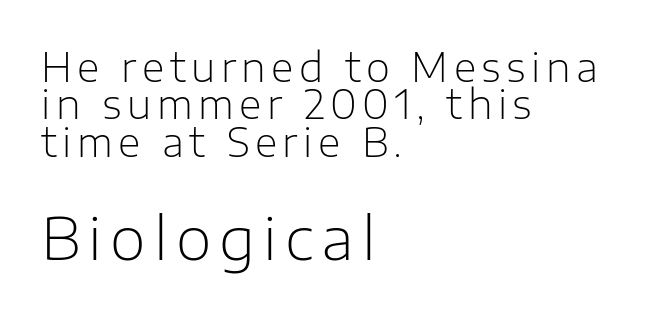
You can tell it's not italic because the verticals are truly vertical. Underlining? Definitely not there. Very little white space separates one row of letters from the next. A typesetter would call this proportional, since set widths differ per character. The typesetter chose a ragged-right arrangement here. Heaviness? Minimal to ordinary, like unemphasized prose.
